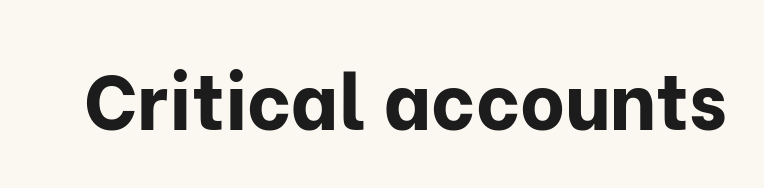
The image shows 77 px bold sans-serif type, upright; set normal letter spacing, not underlined; low stroke contrast and a medium x-height.
